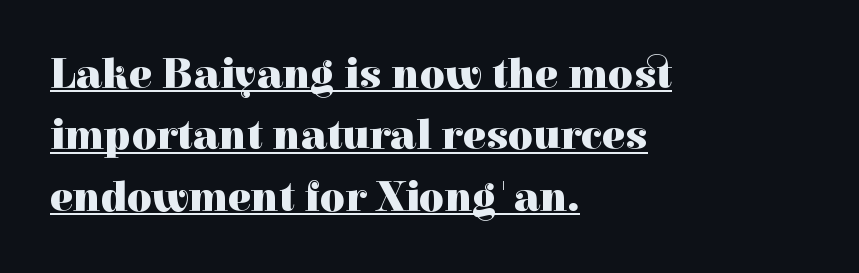
The image shows 43 px heavy serif type, upright; set left-aligned, normal line spacing (1.43x), normal letter spacing, underlined; a medium x-height.
